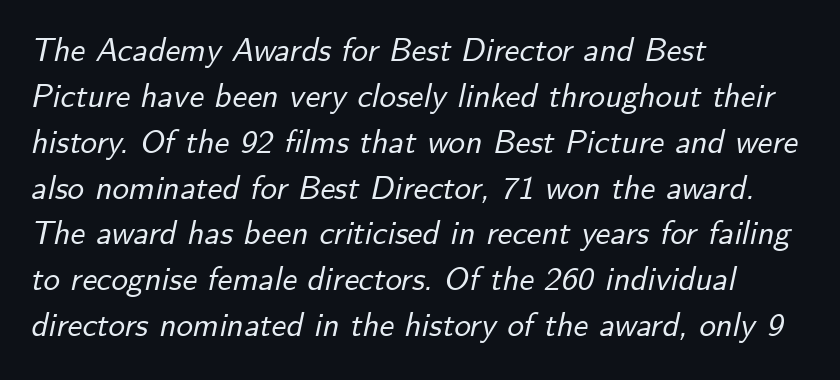
The image shows 33 px text type, italic (leaning right); set left-aligned, normal line spacing (1.39x), normal letter spacing, not underlined; low stroke contrast and a small x-height.
